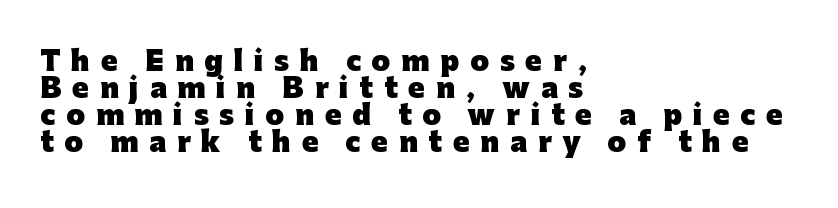
Q: Is the text bold? A: Yes.
Q: Is the text italic (slanted)? A: No, it is upright.
Q: Is the text underlined? A: No.
Q: How is the paragraph aligned? A: Left-aligned.
Q: Is the spacing between letters normal or unusually wide? A: Unusually wide.
Q: Is the spacing between lines tight, normal or loose? A: Tight.
